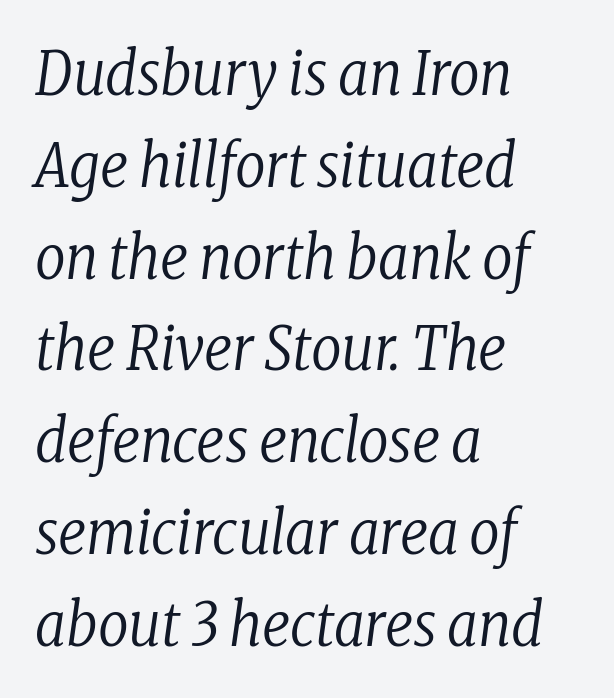
These lines keep a tight, regular rhythm from letter to letter. The setting favours the left margin, as ordinary paragraphs usually do. Proportional: the letters do not fall into vertical columns. Only glyphs here, with clear space below each row.
